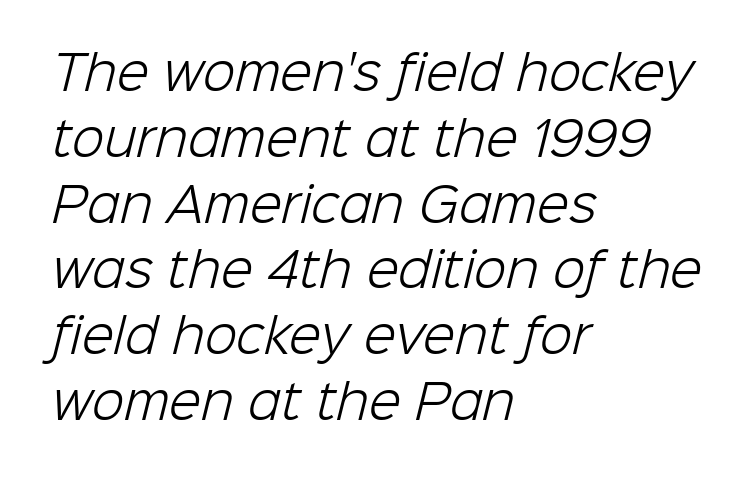
{"serif": "no", "bold": "no", "weight": "light", "width": "normal", "stroke_contrast": "low", "x_height": "medium", "monospaced": "no", "underline": "no", "align": "left", "line_spacing": "normal", "line_spacing_ratio": 1.4, "letter_spacing": "normal", "letter_spacing_em": 0.0, "glyph_px": 47}
